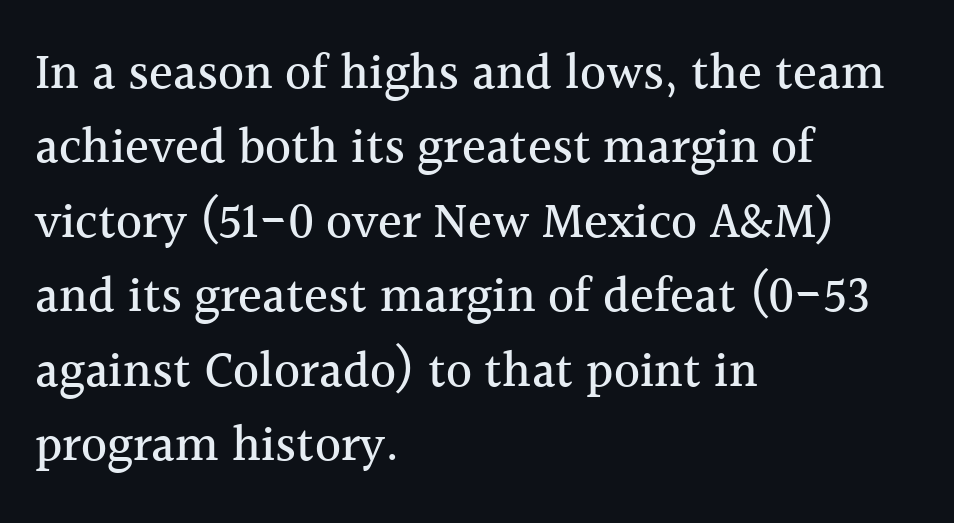
Q: Is the text italic (slanted)? A: No, it is upright.
Q: Is the typeface a serif or a sans-serif typeface? A: Serif.
Q: Is the text underlined? A: No.
Q: How is the paragraph aligned? A: Left-aligned.
Q: Is the spacing between letters normal or unusually wide? A: Normal.
Q: Is the spacing between lines tight, normal or loose? A: Normal.
Q: Width (condensed, normal, or wide)? A: Normal.
Q: x-height? A: Medium.
Q: Monospaced? A: No.
